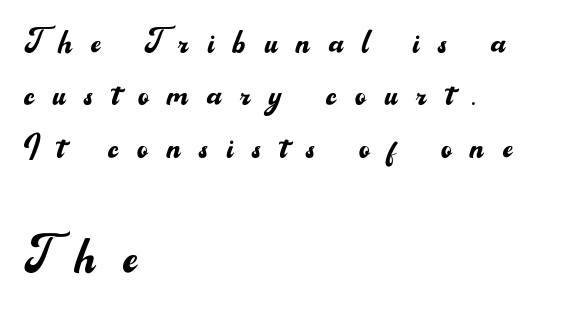
Q: Is the text bold? A: No.
Q: Is the text italic (slanted)? A: Yes.
Q: Is the typeface a serif or a sans-serif typeface? A: Sans-serif.
Q: Is the text underlined? A: No.
Q: How is the paragraph aligned? A: Left-aligned.
Q: Is the spacing between letters normal or unusually wide? A: Unusually wide.
Q: Is the spacing between lines tight, normal or loose? A: Normal.
Q: Which block of text is set in a larger size, the first (top) or the second (bottom)? A: The second (bottom) one.
Q: Width (condensed, normal, or wide)? A: Normal.
Q: Stroke contrast? A: Medium.
Q: x-height? A: Small.
Q: Monospaced? A: No.
